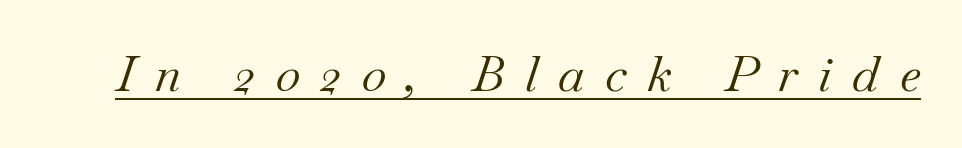
The image shows 49 px regular-weight serif type, italic (leaning right); set unusually wide letter spacing (+0.42 em), underlined; medium stroke contrast and a small x-height.
